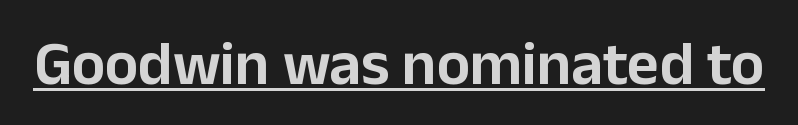
The image shows 62 px sans-serif type, upright; set normal letter spacing, underlined; low stroke contrast and a medium x-height.
